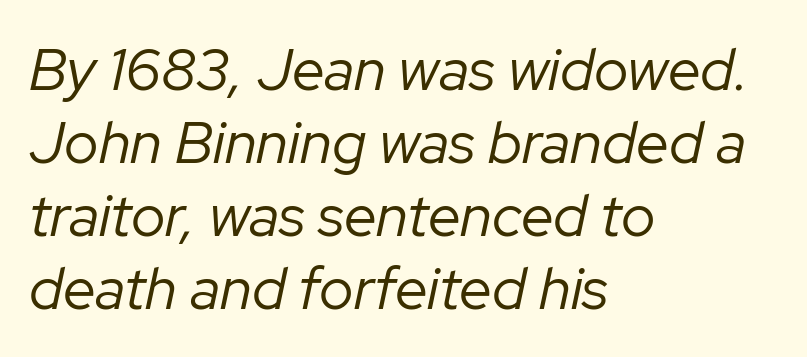
{"italic": "yes", "lean": "right", "slant_degrees": 12, "bold": "no", "weight": "regular", "width": "normal", "stroke_contrast": "low", "x_height": "medium", "monospaced": "no", "underline": "no", "align": "left", "line_spacing_ratio": 1.24, "letter_spacing": "normal", "letter_spacing_em": 0.0, "glyph_px": 59}
